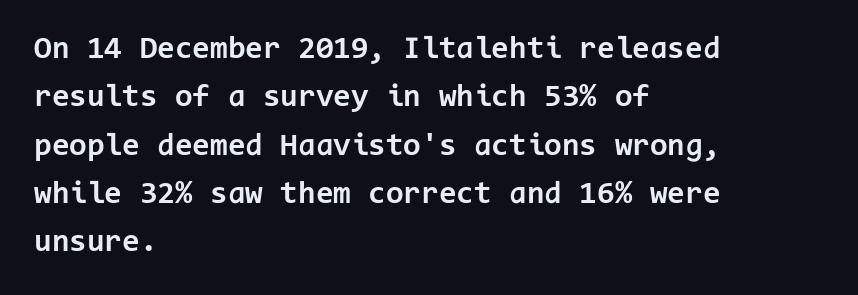
{"serif": "no", "italic": "no", "bold": "yes", "weight": "bold", "width": "normal", "stroke_contrast": "low", "x_height": "medium", "monospaced": "yes", "underline": "no", "align": "left", "line_spacing": "normal", "line_spacing_ratio": 1.51, "letter_spacing": "normal", "letter_spacing_em": 0.0, "glyph_px": 32}
